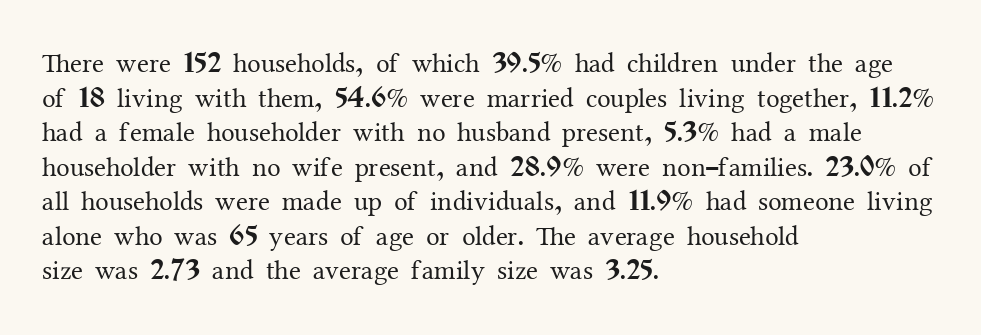
{"italic": "no", "bold": "no", "underline": "no", "align": "left", "line_spacing": "normal", "line_spacing_ratio": 1.28, "letter_spacing": "normal", "letter_spacing_em": 0.0, "glyph_px": 27}
